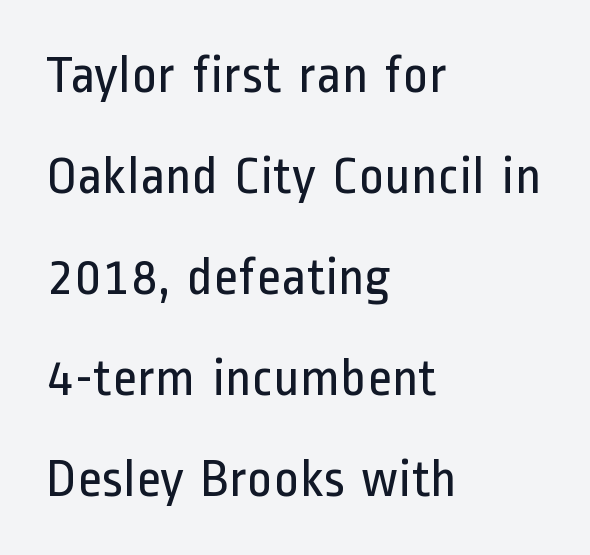
The image shows 54 px regular-weight, condensed sans-serif type, upright; set left-aligned, line spacing 1.87x, normal letter spacing, not underlined; low stroke contrast and a medium x-height.
